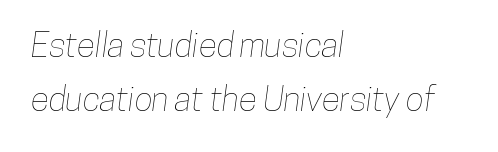
The face used here is proportionally spaced, like ordinary book or web type. Leading matches the norm, producing a regular column. Caption: multi-line text, flush left, ragged right. Anything drawn beneath the words? Only blank space. In terms of letterspacing, this is plain default setting.
